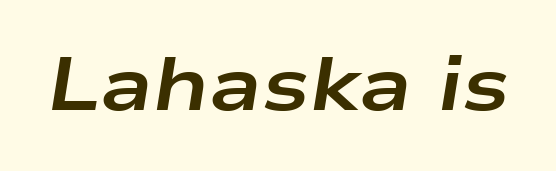
Q: Is the text bold? A: Yes.
Q: Is the text italic (slanted)? A: Yes, it leans right by about 9 degrees.
Q: Is the text underlined? A: No.
Q: Is the spacing between letters normal or unusually wide? A: Normal.
Q: Width (condensed, normal, or wide)? A: Wide.
Q: Stroke contrast? A: Low.
Q: x-height? A: Medium.
Q: Monospaced? A: No.
